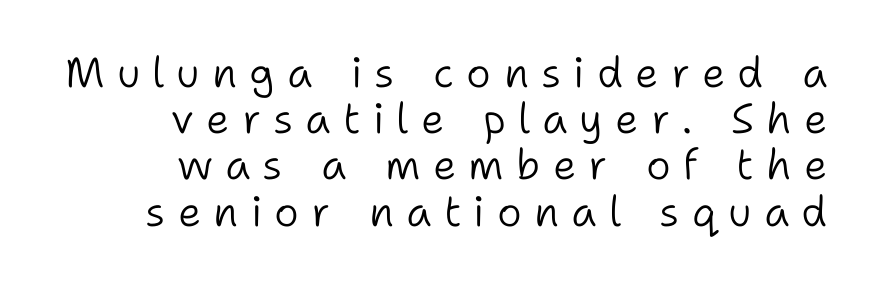
The image shows 42 px light sans-serif type, upright; set right-aligned, tight line spacing (1.1x), unusually wide letter spacing (+0.29 em), not underlined; low stroke contrast and a medium x-height.
